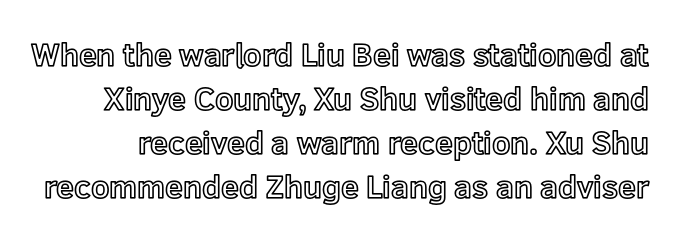
The rendering uses natural spacing where letterforms have individual widths. Honestly, there is no underline to notice here at all. Does the lettering tilt? It doesn't — this is upright. The designer left line spacing at the default. Observe the ordinary spacing: letters are neighbours, not strangers.
